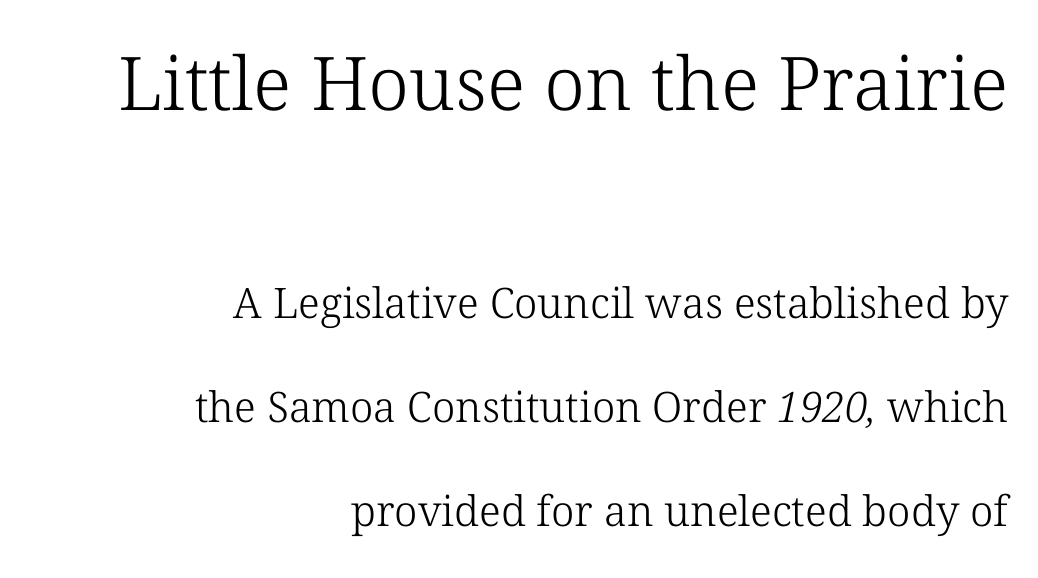
Q: Is the text bold? A: No.
Q: Is the typeface a serif or a sans-serif typeface? A: Serif.
Q: Is the text underlined? A: No.
Q: How is the paragraph aligned? A: Right-aligned.
Q: Is the spacing between letters normal or unusually wide? A: Normal.
Q: Is the spacing between lines tight, normal or loose? A: Loose.
Q: Which block of text is set in a larger size, the first (top) or the second (bottom)? A: The first (top) one.
Q: Width (condensed, normal, or wide)? A: Normal.
Q: Stroke contrast? A: Low.
Q: x-height? A: Medium.
Q: Monospaced? A: No.
